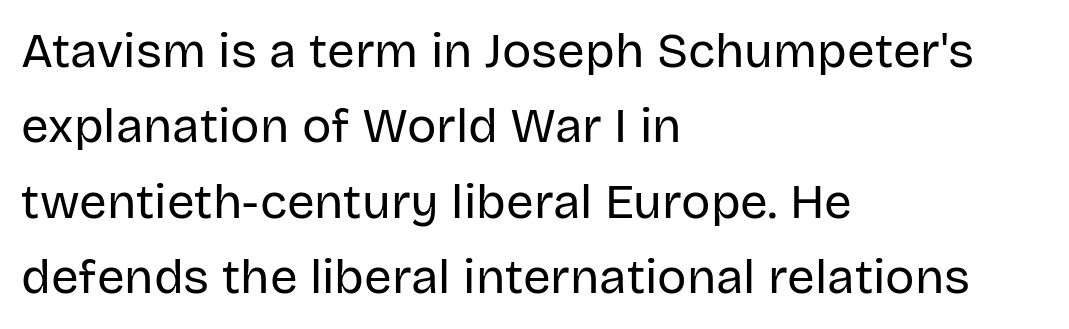
Q: Is the text bold? A: No.
Q: Is the text italic (slanted)? A: No, it is upright.
Q: Is the typeface a serif or a sans-serif typeface? A: Sans-serif.
Q: Is the text underlined? A: No.
Q: How is the paragraph aligned? A: Left-aligned.
Q: Is the spacing between letters normal or unusually wide? A: Normal.
Q: Is the spacing between lines tight, normal or loose? A: Normal.
Q: Width (condensed, normal, or wide)? A: Normal.
Q: Stroke contrast? A: Low.
Q: x-height? A: Large.
Q: Monospaced? A: No.
